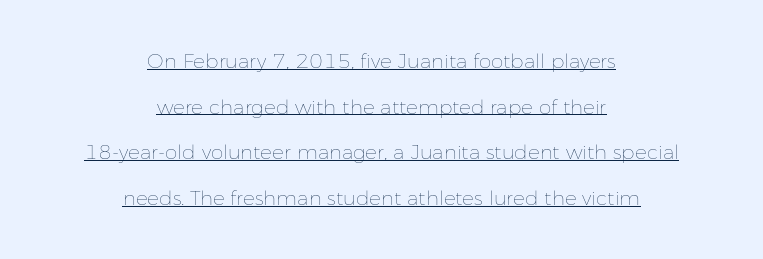
The image shows 20 px text type, upright; set centered, loose line spacing (2.28x), normal letter spacing, underlined.
